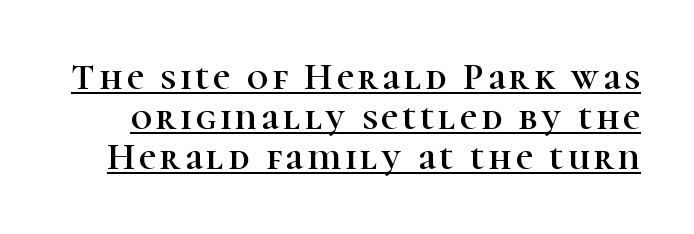
Q: Is the text italic (slanted)? A: No, it is upright.
Q: Is the typeface a serif or a sans-serif typeface? A: Serif.
Q: Is the text underlined? A: Yes.
Q: Is the spacing between lines tight, normal or loose? A: Tight.
Q: Width (condensed, normal, or wide)? A: Normal.
Q: Stroke contrast? A: High.
Q: x-height? A: Medium.
Q: Monospaced? A: No.
